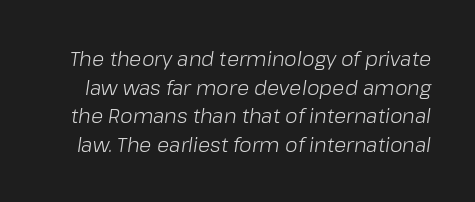
The space beneath each line is pristine and unruled. Nothing heavy about these letters — not bold at all. There is no visible air inserted between adjacent glyphs. Style check: oblique.
